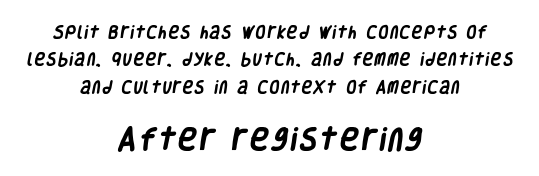
Q: Is the text bold? A: Yes.
Q: Is the text underlined? A: No.
Q: How is the paragraph aligned? A: Centered.
Q: Is the spacing between lines tight, normal or loose? A: Loose.
Q: Which block of text is set in a larger size, the first (top) or the second (bottom)? A: The second (bottom) one.
